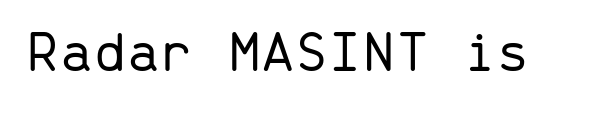
{"serif": "no", "italic": "no", "bold": "no", "weight": "light", "width": "normal", "stroke_contrast": "low", "x_height": "medium", "monospaced": "yes", "underline": "no", "letter_spacing": "normal", "letter_spacing_em": 0.0, "glyph_px": 60}
